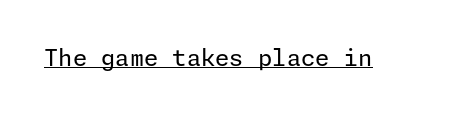
The image shows 23 px text type, upright; set normal letter spacing, underlined.
